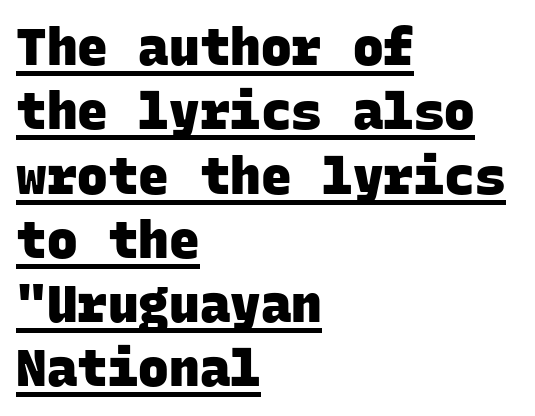
The image shows 51 px heavy sans-serif type, monospaced; set left-aligned, normal line spacing (1.26x), normal letter spacing, underlined; low stroke contrast and a large x-height.
